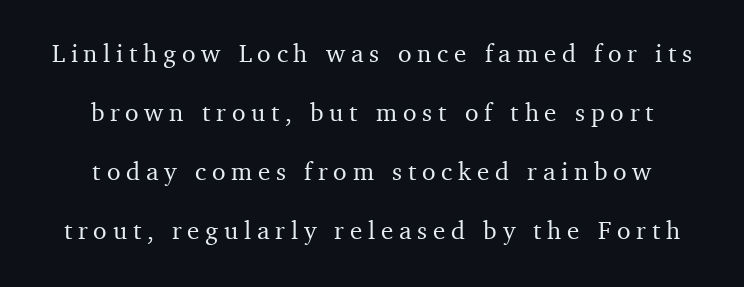
{"italic": "no", "underline": "no", "line_spacing": "loose", "line_spacing_ratio": 2.36, "letter_spacing": "wide", "letter_spacing_em": 0.23, "glyph_px": 25}
